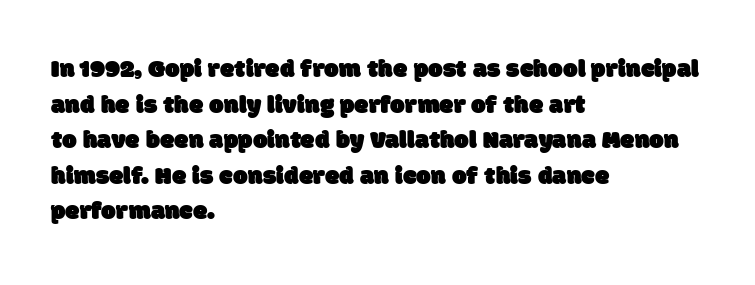
The image shows 26 px text type; set left-aligned, normal line spacing (1.37x), normal letter spacing, not underlined.
